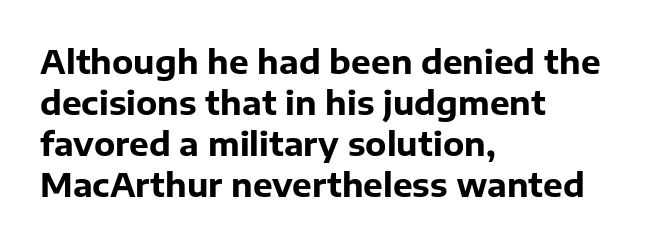
The passage shown is not underscored anywhere. Emphasis by weight is at full strength: bold. Glyph-to-glyph distance matches everyday printed text. Here the designer chose a conventional face with non-uniform glyph widths. This is the regular roman posture of the typeface.
